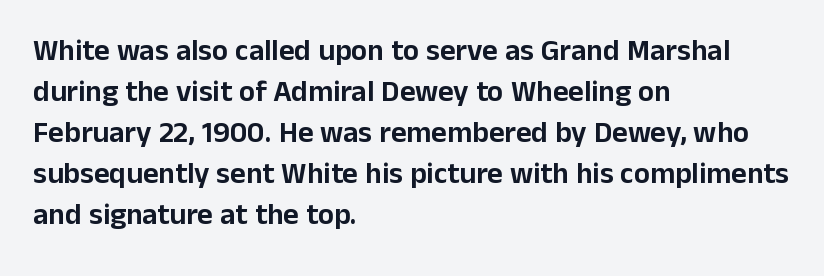
Q: Is the text italic (slanted)? A: No, it is upright.
Q: Is the typeface a serif or a sans-serif typeface? A: Sans-serif.
Q: Is the text underlined? A: No.
Q: How is the paragraph aligned? A: Left-aligned.
Q: Is the spacing between letters normal or unusually wide? A: Normal.
Q: Is the spacing between lines tight, normal or loose? A: Normal.
Q: Width (condensed, normal, or wide)? A: Normal.
Q: Stroke contrast? A: Low.
Q: x-height? A: Medium.
Q: Monospaced? A: No.
